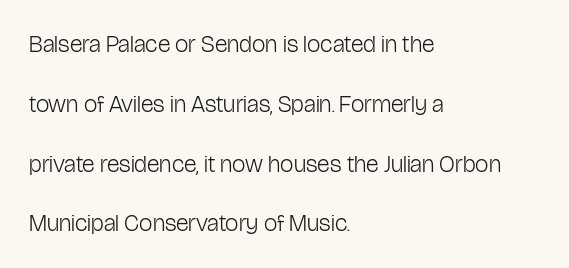
The image shows 24 px text type, upright; set left-aligned, loose line spacing (2.49x), normal letter spacing, not underlined.
